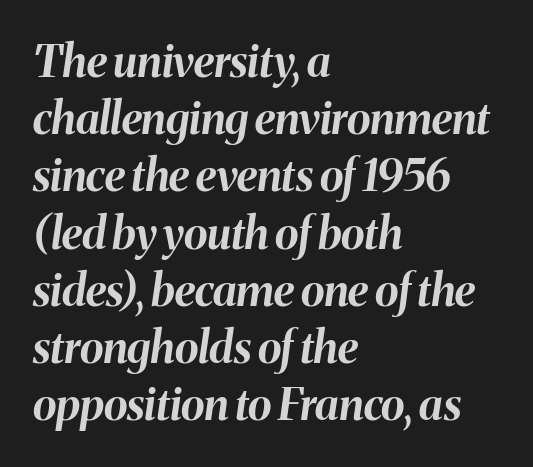
Q: Is the text bold? A: Yes.
Q: Is the text italic (slanted)? A: Yes, it leans right by about 8 degrees.
Q: Is the text underlined? A: No.
Q: How is the paragraph aligned? A: Left-aligned.
Q: Is the spacing between letters normal or unusually wide? A: Normal.
Q: Is the spacing between lines tight, normal or loose? A: Normal.
Q: Width (condensed, normal, or wide)? A: Normal.
Q: Stroke contrast? A: Medium.
Q: x-height? A: Medium.
Q: Monospaced? A: No.
